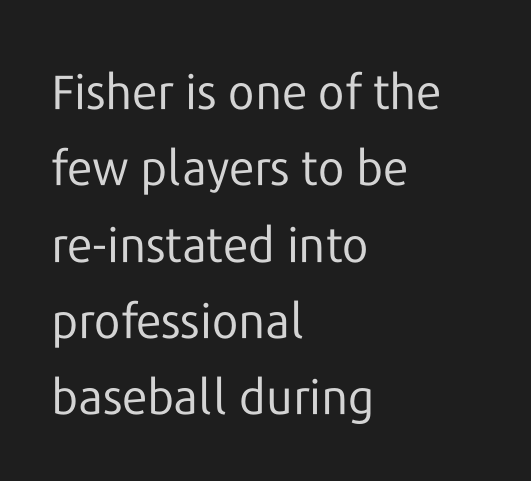
{"serif": "no", "italic": "no", "bold": "no", "weight": "regular", "width": "normal", "stroke_contrast": "low", "x_height": "medium", "monospaced": "no", "underline": "no", "align": "left", "line_spacing": "normal", "line_spacing_ratio": 1.59, "letter_spacing": "normal", "letter_spacing_em": 0.0, "glyph_px": 48}
